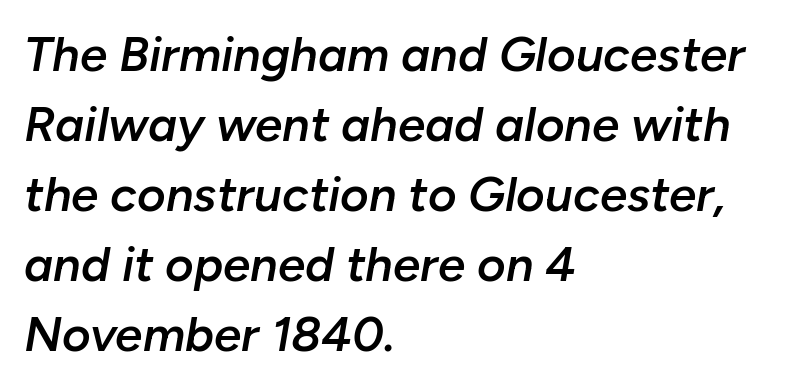
Q: Is the text bold? A: Semi-bold.
Q: Is the text italic (slanted)? A: Yes, it leans right by about 10 degrees.
Q: Is the text underlined? A: No.
Q: How is the paragraph aligned? A: Left-aligned.
Q: Is the spacing between letters normal or unusually wide? A: Normal.
Q: Is the spacing between lines tight, normal or loose? A: Normal.
Q: Width (condensed, normal, or wide)? A: Normal.
Q: Stroke contrast? A: Low.
Q: x-height? A: Medium.
Q: Monospaced? A: No.
